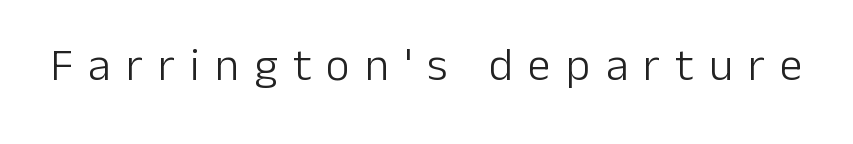
The image shows 46 px light sans-serif type, upright; set unusually wide letter spacing (+0.33 em), not underlined; low stroke contrast and a medium x-height.
